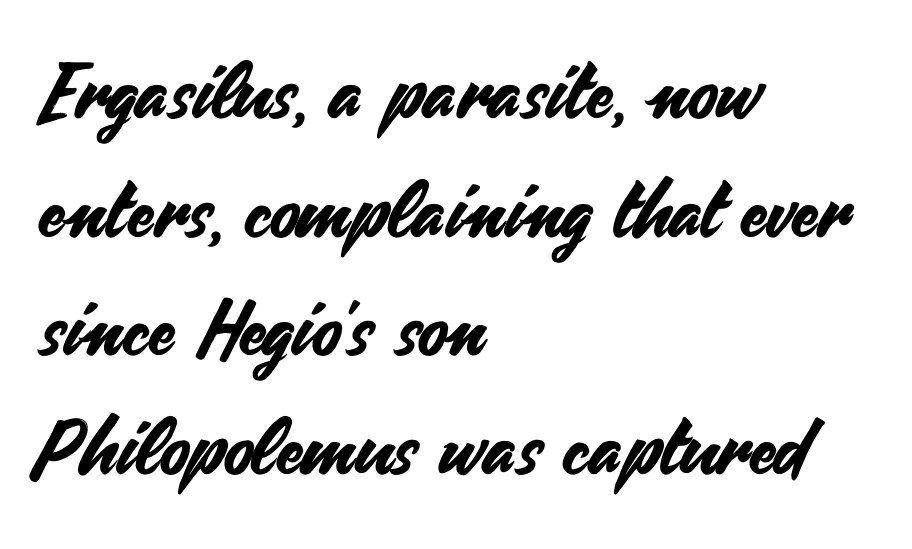
{"serif": "no", "width": "normal", "stroke_contrast": "medium", "x_height": "small", "monospaced": "no", "underline": "no", "align": "left", "line_spacing": "normal", "line_spacing_ratio": 1.54, "letter_spacing": "normal", "letter_spacing_em": 0.0, "glyph_px": 77}
